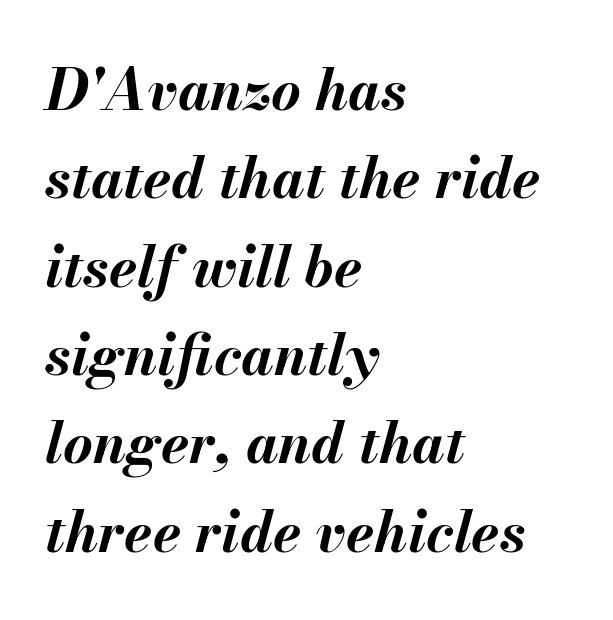
{"italic": "yes", "lean": "right", "slant_degrees": 13, "bold": "yes", "weight": "bold", "width": "normal", "stroke_contrast": "medium", "x_height": "small", "monospaced": "no", "underline": "no", "align": "left", "line_spacing": "normal", "line_spacing_ratio": 1.55, "letter_spacing": "normal", "letter_spacing_em": 0.0, "glyph_px": 57}
